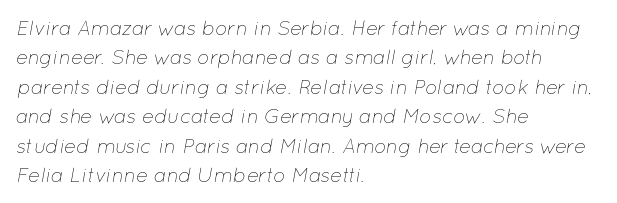
The image shows 20 px text type, italic (leaning right); set left-aligned, normal line spacing (1.47x), normal letter spacing, not underlined.
